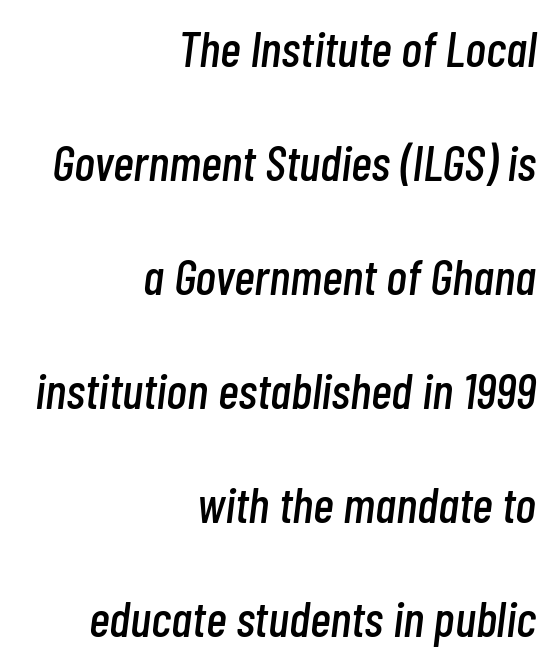
{"italic": "yes", "lean": "right", "slant_degrees": 7, "width": "condensed", "stroke_contrast": "low", "x_height": "medium", "monospaced": "no", "underline": "no", "align": "right", "line_spacing": "loose", "line_spacing_ratio": 2.28, "letter_spacing": "normal", "letter_spacing_em": 0.0, "glyph_px": 50}
